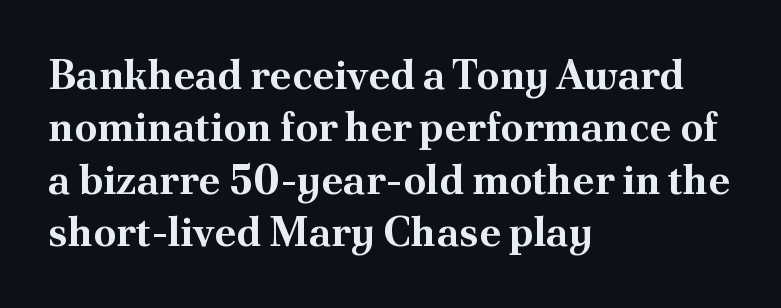
Reading down the column, the eye jumps a familiar distance to each next line. Here the designer chose a conventional face with non-uniform glyph widths. A full-strength bold gives these letters their thick strokes. Look at the bottom of the vertical strokes: they flare into serifs here. Left-aligned paragraph, ragged on the right. Do the letters lean? They stand straight.
